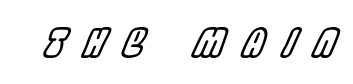
The image shows 39 px condensed type, italic (leaning right); set unusually wide letter spacing (+0.46 em), not underlined; a large x-height.
